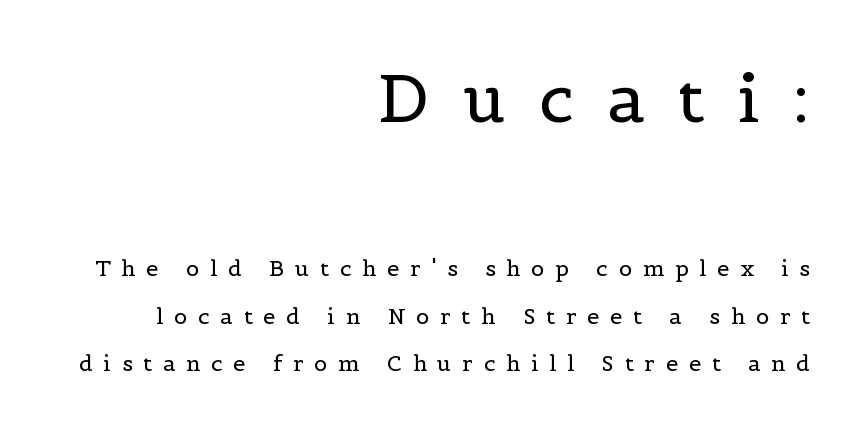
The image shows 67 px regular-weight serif type, upright; set right-aligned, loose line spacing (2.17x), unusually wide letter spacing (+0.49 em), not underlined; the first (top) block is 3.05x larger; a medium x-height.
